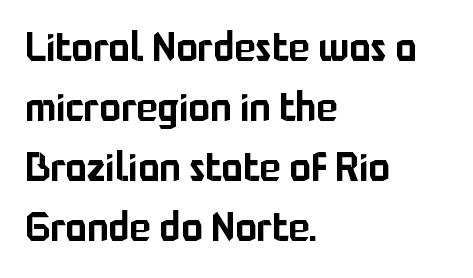
{"serif": "no", "italic": "no", "width": "normal", "stroke_contrast": "low", "x_height": "medium", "monospaced": "no", "underline": "no", "align": "left", "line_spacing": "normal", "line_spacing_ratio": 1.5, "letter_spacing": "normal", "letter_spacing_em": 0.0, "glyph_px": 40}
